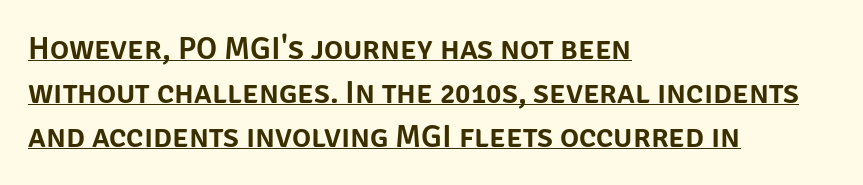
{"serif": "no", "italic": "no", "width": "normal", "stroke_contrast": "low", "x_height": "large", "monospaced": "no", "underline": "yes", "align": "left", "line_spacing": "normal", "line_spacing_ratio": 1.37, "letter_spacing": "normal", "letter_spacing_em": 0.0, "glyph_px": 32}
